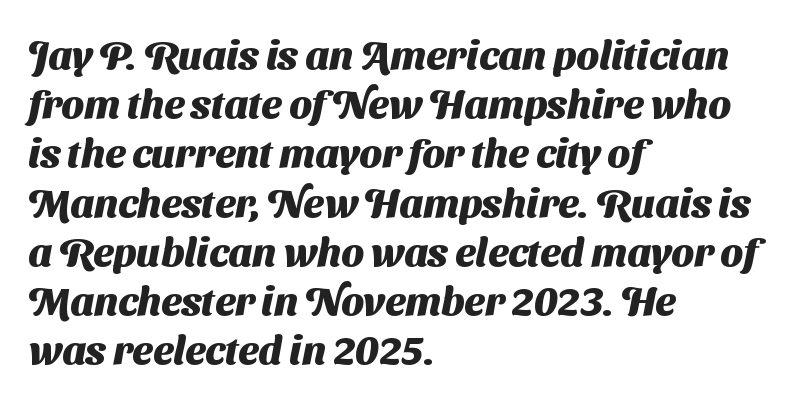
Q: Is the text bold? A: Yes.
Q: Is the typeface a serif or a sans-serif typeface? A: Sans-serif.
Q: Is the text underlined? A: No.
Q: How is the paragraph aligned? A: Left-aligned.
Q: Is the spacing between letters normal or unusually wide? A: Normal.
Q: Width (condensed, normal, or wide)? A: Normal.
Q: Stroke contrast? A: Medium.
Q: x-height? A: Medium.
Q: Monospaced? A: No.
